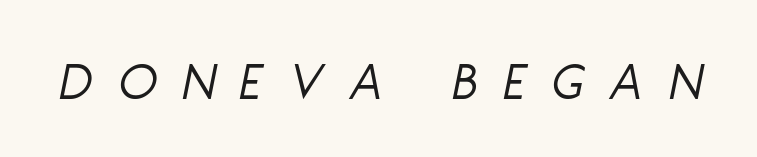
The passage shown is typed in a proportional face where columns would drift. The strip under each line holds only bare page. Emphasis-style slanted type is in use. Is the type heavy? It reads as light-to-regular instead. Honestly, the letter spacing is so wide it's the main thing you notice.
